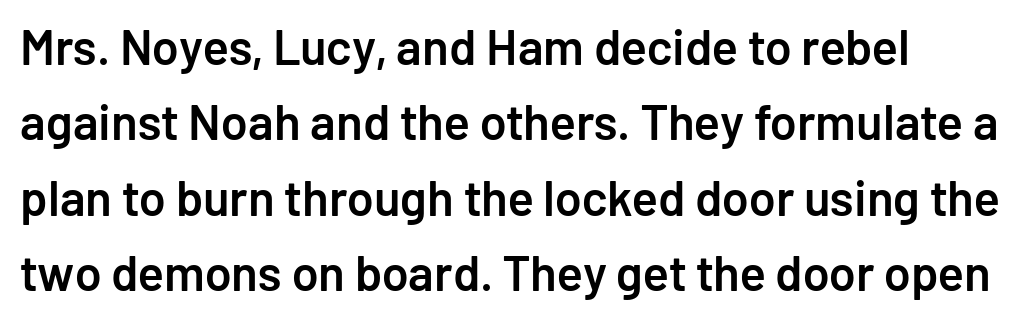
Q: Is the text bold? A: Semi-bold.
Q: Is the text italic (slanted)? A: No, it is upright.
Q: Is the typeface a serif or a sans-serif typeface? A: Sans-serif.
Q: Is the text underlined? A: No.
Q: Is the spacing between letters normal or unusually wide? A: Normal.
Q: Is the spacing between lines tight, normal or loose? A: Normal.
Q: Width (condensed, normal, or wide)? A: Normal.
Q: Stroke contrast? A: Low.
Q: x-height? A: Medium.
Q: Monospaced? A: No.
